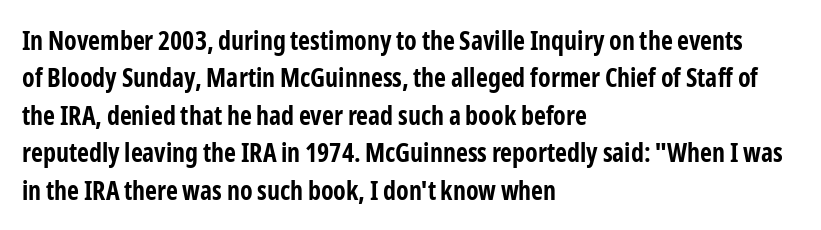
When letters stand straight like this, we call the style roman or upright. A clean baseline with only descenders dipping below it. Horizontally, the lines are justified to the leading edge only. Is there much room between lines? A standard amount, neither cramped nor airy.
